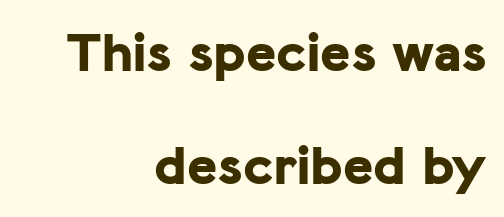
{"serif": "no", "italic": "no", "bold": "yes", "weight": "bold", "width": "normal", "stroke_contrast": "low", "x_height": "medium", "monospaced": "no", "underline": "no", "align": "right", "line_spacing": "loose", "line_spacing_ratio": 1.98, "letter_spacing": "normal", "letter_spacing_em": 0.0, "glyph_px": 57}
